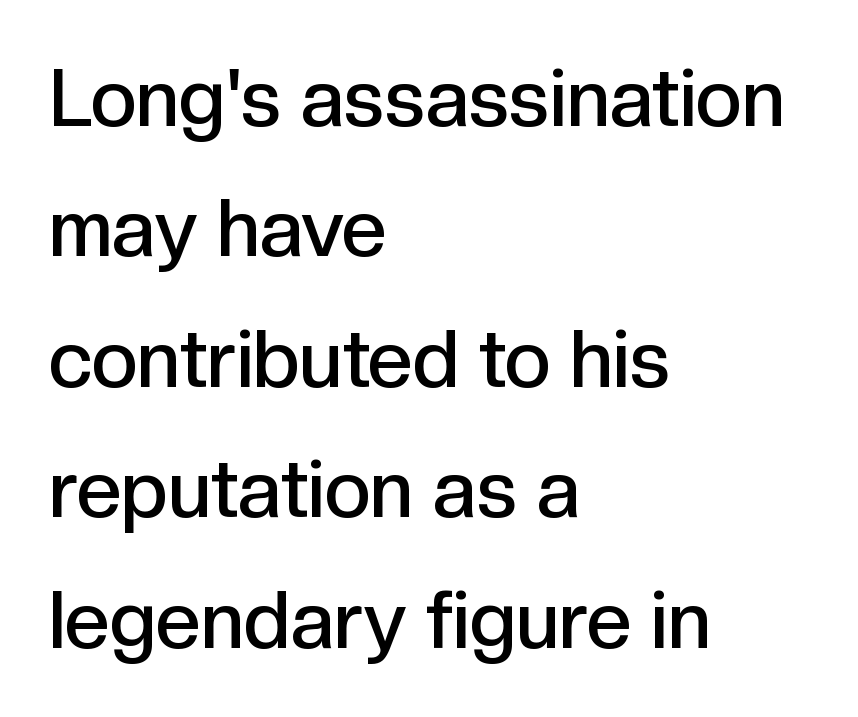
The letters sit at their default tracking, neither squeezed nor spread. If you drew a line through each stem, it would be perfectly vertical. The letters advance in unequal steps, a hallmark of proportional type. A typesetter would call this leading conventional body-copy spacing. Compared with an ordinary text face, these strokes are moderately heavier — a semibold.
